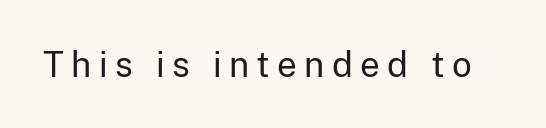
Q: Is the text bold? A: No.
Q: Is the text italic (slanted)? A: No, it is upright.
Q: Is the typeface a serif or a sans-serif typeface? A: Sans-serif.
Q: Is the text underlined? A: No.
Q: Is the spacing between letters normal or unusually wide? A: Unusually wide.
Q: Width (condensed, normal, or wide)? A: Normal.
Q: Stroke contrast? A: Low.
Q: x-height? A: Medium.
Q: Monospaced? A: No.
